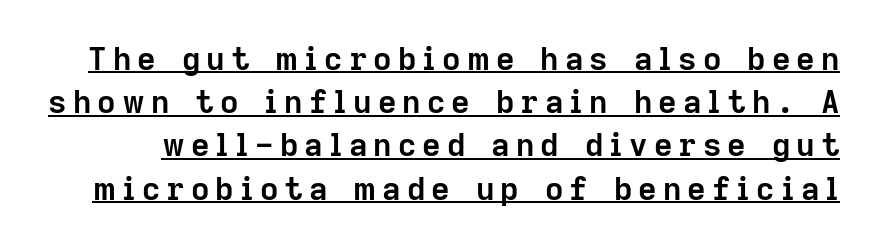
The image shows 32 px semibold sans-serif type, upright; set normal line spacing (1.35x), underlined; low stroke contrast and a medium x-height.
